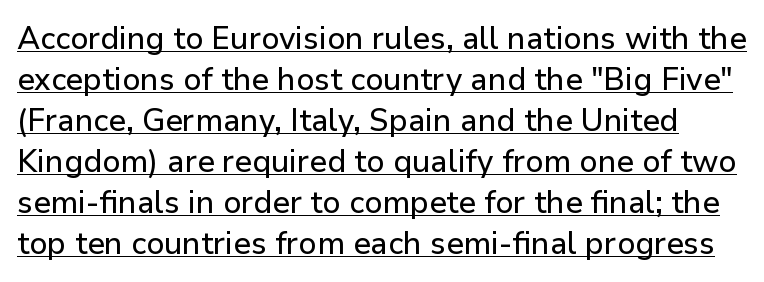
Q: Is the text italic (slanted)? A: No, it is upright.
Q: Is the typeface a serif or a sans-serif typeface? A: Sans-serif.
Q: Is the text underlined? A: Yes.
Q: Is the spacing between letters normal or unusually wide? A: Normal.
Q: Is the spacing between lines tight, normal or loose? A: Normal.
Q: Width (condensed, normal, or wide)? A: Normal.
Q: Stroke contrast? A: Low.
Q: x-height? A: Medium.
Q: Monospaced? A: No.
